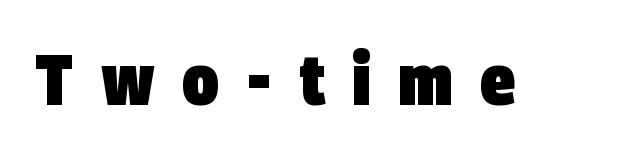
Q: Is the text bold? A: Yes.
Q: Is the typeface a serif or a sans-serif typeface? A: Sans-serif.
Q: Is the text underlined? A: No.
Q: Is the spacing between letters normal or unusually wide? A: Unusually wide.
Q: Width (condensed, normal, or wide)? A: Condensed.
Q: Stroke contrast? A: Low.
Q: x-height? A: Large.
Q: Monospaced? A: No.
